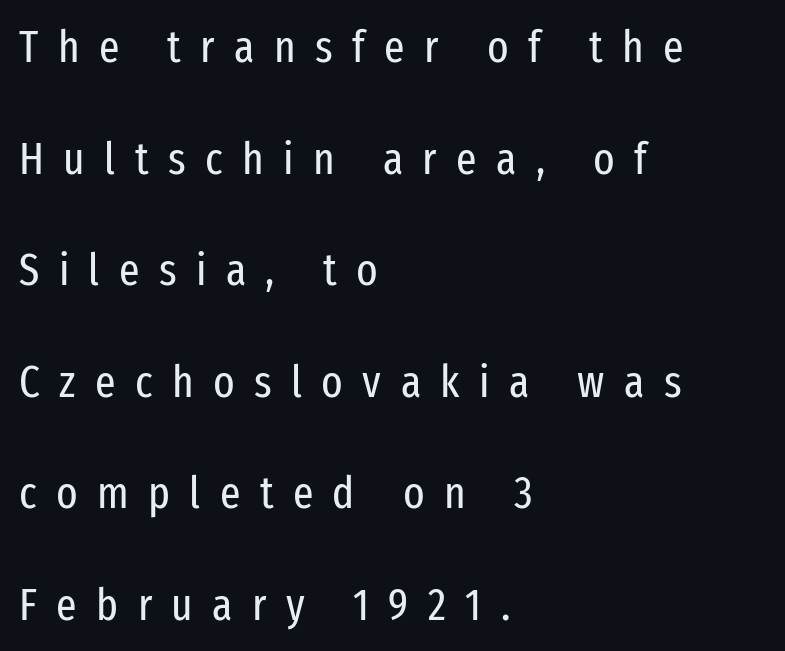
Q: Is the text bold? A: No.
Q: Is the text italic (slanted)? A: No, it is upright.
Q: Is the typeface a serif or a sans-serif typeface? A: Sans-serif.
Q: Is the text underlined? A: No.
Q: How is the paragraph aligned? A: Left-aligned.
Q: Is the spacing between letters normal or unusually wide? A: Unusually wide.
Q: Is the spacing between lines tight, normal or loose? A: Loose.
Q: Width (condensed, normal, or wide)? A: Condensed.
Q: Stroke contrast? A: Low.
Q: x-height? A: Medium.
Q: Monospaced? A: No.
